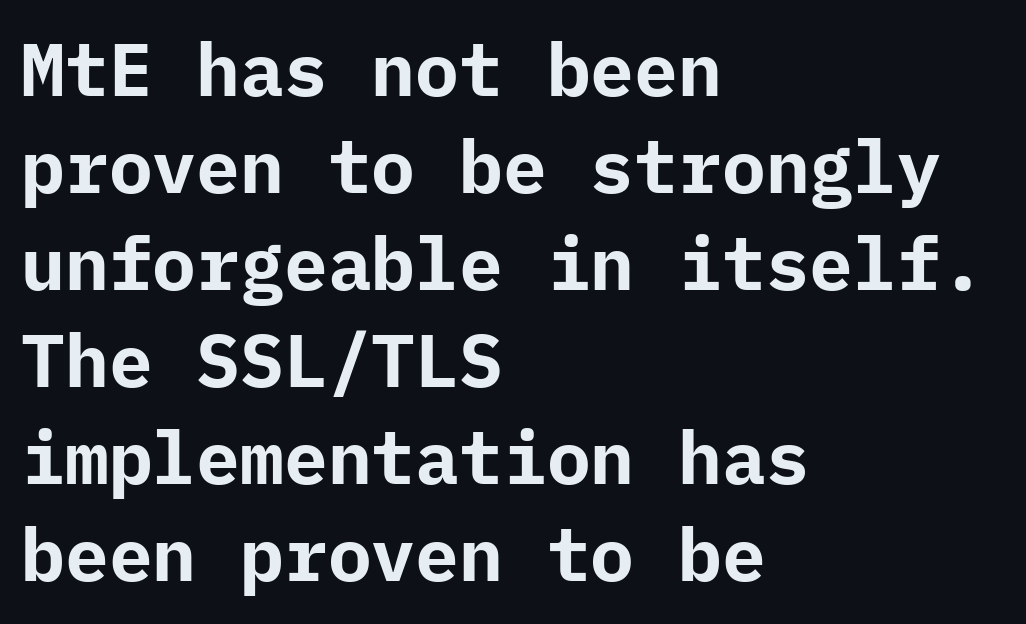
{"serif": "no", "italic": "no", "bold": "yes", "weight": "bold", "width": "normal", "stroke_contrast": "low", "x_height": "medium", "underline": "no", "align": "left", "line_spacing": "normal", "line_spacing_ratio": 1.33, "letter_spacing": "normal", "letter_spacing_em": 0.0, "glyph_px": 73}
